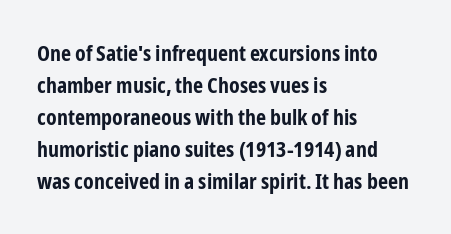
These lines were composed using upright roman letters. Bare-footed words on every line. The vertical gap from one line to the next is medium. Leftover space on each line is placed entirely after the last word. The line texture is even and compact thanks to regular tracking.
